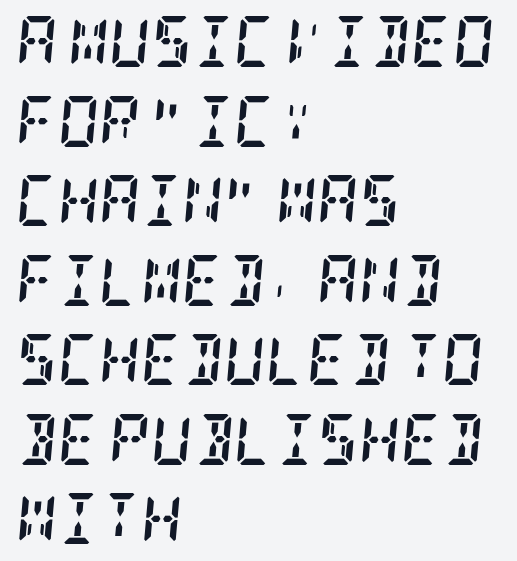
{"serif": "yes", "italic": "yes", "lean": "right", "slant_degrees": 5, "bold": "yes", "weight": "semibold", "width": "condensed", "stroke_contrast": "low", "x_height": "large", "underline": "no", "align": "left", "line_spacing": "normal", "line_spacing_ratio": 1.56, "letter_spacing": "normal", "letter_spacing_em": 0.0, "glyph_px": 51}
